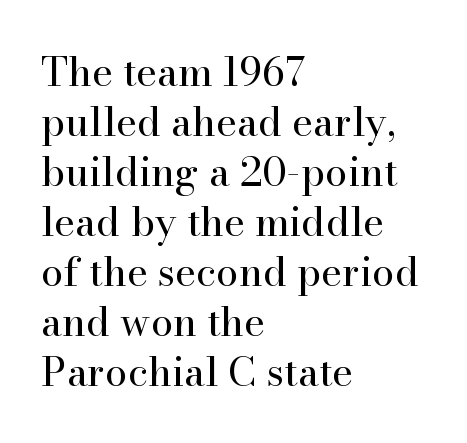
Q: Is the text bold? A: No.
Q: Is the text italic (slanted)? A: No, it is upright.
Q: Is the typeface a serif or a sans-serif typeface? A: Serif.
Q: Is the text underlined? A: No.
Q: How is the paragraph aligned? A: Left-aligned.
Q: Is the spacing between letters normal or unusually wide? A: Normal.
Q: Is the spacing between lines tight, normal or loose? A: Normal.
Q: Width (condensed, normal, or wide)? A: Normal.
Q: Stroke contrast? A: High.
Q: x-height? A: Small.
Q: Monospaced? A: No.
